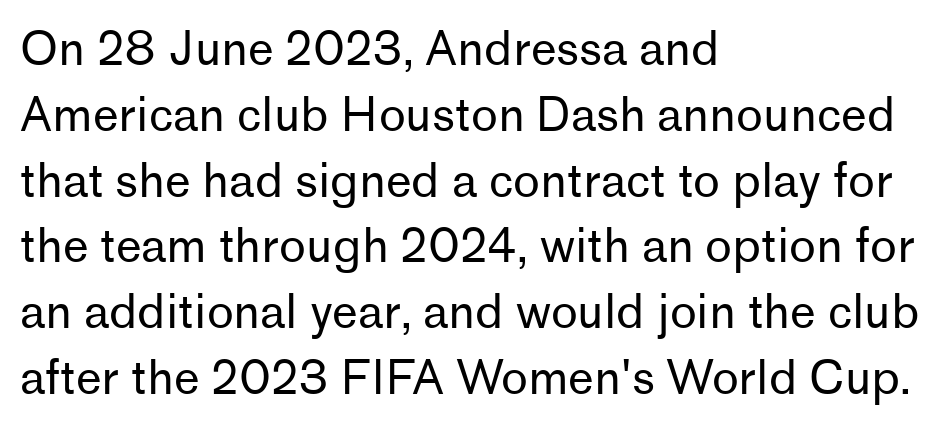
The image shows 46 px regular-weight sans-serif type, upright; set left-aligned, normal line spacing (1.43x), normal letter spacing, not underlined; low stroke contrast and a medium x-height.
